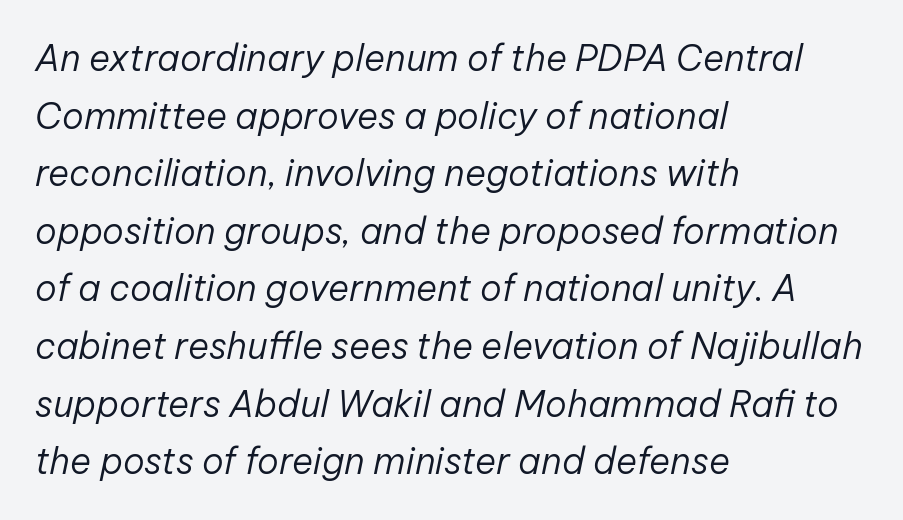
{"italic": "yes", "lean": "right", "slant_degrees": 12, "bold": "no", "weight": "regular", "width": "normal", "stroke_contrast": "low", "x_height": "medium", "monospaced": "no", "underline": "no", "align": "left", "line_spacing": "normal", "line_spacing_ratio": 1.6, "letter_spacing": "normal", "letter_spacing_em": 0.0, "glyph_px": 36}
